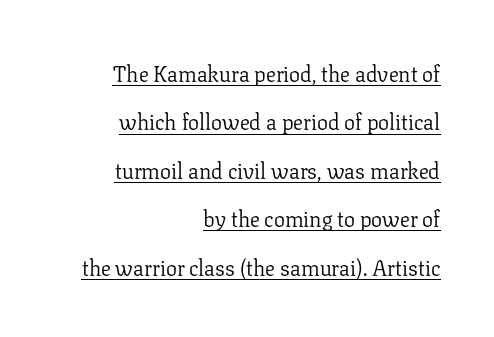
Q: Is the text bold? A: No.
Q: Is the text italic (slanted)? A: No, it is upright.
Q: Is the text underlined? A: Yes.
Q: How is the paragraph aligned? A: Right-aligned.
Q: Is the spacing between letters normal or unusually wide? A: Normal.
Q: Is the spacing between lines tight, normal or loose? A: Loose.
